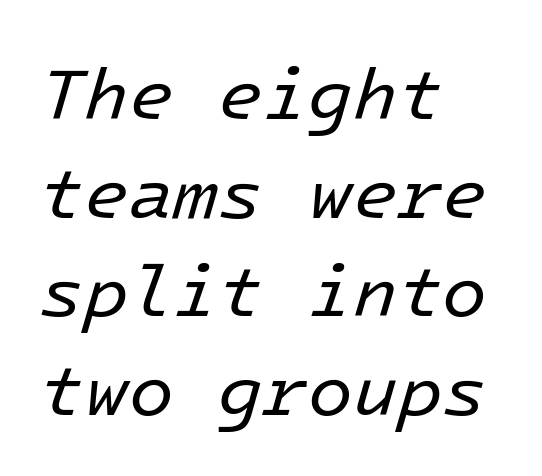
Q: Is the text bold? A: No.
Q: Is the text italic (slanted)? A: Yes, it leans right by about 16 degrees.
Q: Is the text underlined? A: No.
Q: How is the paragraph aligned? A: Left-aligned.
Q: Is the spacing between letters normal or unusually wide? A: Normal.
Q: Is the spacing between lines tight, normal or loose? A: Normal.
Q: Width (condensed, normal, or wide)? A: Normal.
Q: Stroke contrast? A: Low.
Q: x-height? A: Medium.
